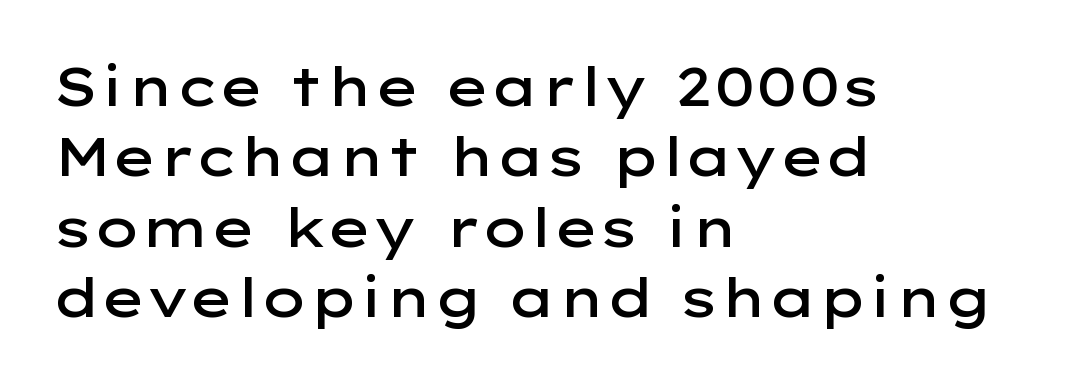
Q: Is the text bold? A: Semi-bold.
Q: Is the text italic (slanted)? A: No, it is upright.
Q: Is the typeface a serif or a sans-serif typeface? A: Sans-serif.
Q: Is the text underlined? A: No.
Q: How is the paragraph aligned? A: Left-aligned.
Q: Is the spacing between letters normal or unusually wide? A: Normal.
Q: Is the spacing between lines tight, normal or loose? A: Normal.
Q: Width (condensed, normal, or wide)? A: Wide.
Q: Stroke contrast? A: Low.
Q: x-height? A: Medium.
Q: Monospaced? A: No.
